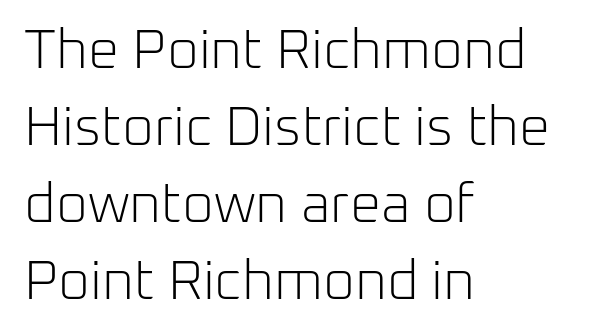
These glyphs show unthickened strokes, regular width or finer. Nothing sits at the stroke ends, so this counts as sans-serif. Honestly, the row spacing looks completely unremarkable. The type sits square on the baseline with zero lean.
